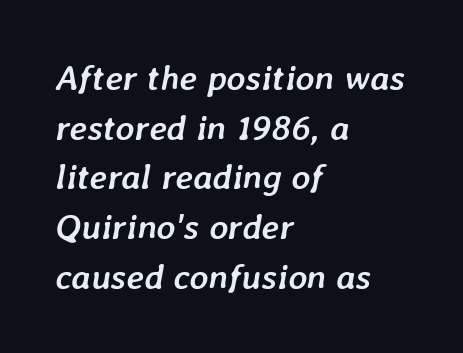
{"italic": "yes", "lean": "right", "slant_degrees": 7, "bold": "yes", "weight": "semibold", "width": "normal", "stroke_contrast": "low", "x_height": "medium", "monospaced": "no", "underline": "no", "align": "left", "line_spacing": "normal", "line_spacing_ratio": 1.38, "letter_spacing": "normal", "letter_spacing_em": 0.0, "glyph_px": 36}
